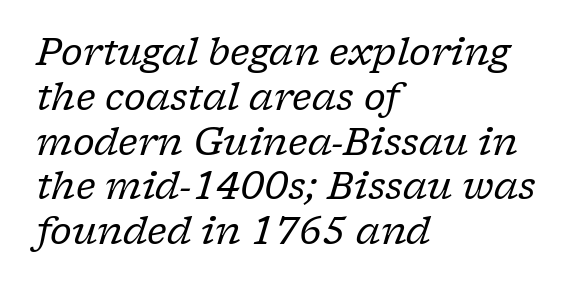
{"serif": "yes", "italic": "yes", "lean": "right", "slant_degrees": 17, "bold": "no", "weight": "regular", "width": "normal", "stroke_contrast": "low", "x_height": "medium", "monospaced": "no", "underline": "no", "align": "left", "line_spacing_ratio": 1.21, "letter_spacing": "normal", "letter_spacing_em": 0.0, "glyph_px": 37}
